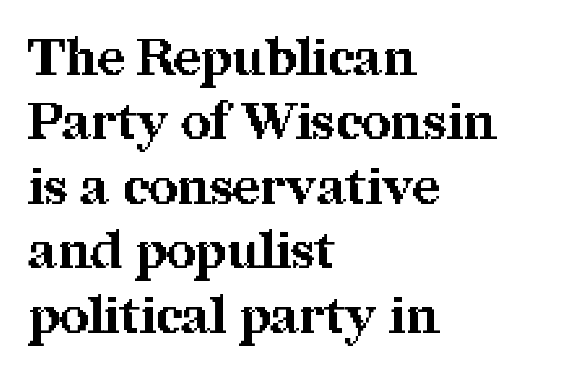
Q: Is the text bold? A: Yes.
Q: Is the text italic (slanted)? A: No, it is upright.
Q: Is the typeface a serif or a sans-serif typeface? A: Serif.
Q: Is the text underlined? A: No.
Q: How is the paragraph aligned? A: Left-aligned.
Q: Is the spacing between letters normal or unusually wide? A: Normal.
Q: Width (condensed, normal, or wide)? A: Normal.
Q: Stroke contrast? A: Medium.
Q: x-height? A: Medium.
Q: Monospaced? A: No.
